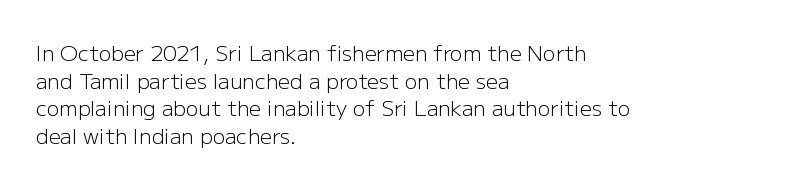
Q: Is the text bold? A: No.
Q: Is the text italic (slanted)? A: No, it is upright.
Q: Is the text underlined? A: No.
Q: How is the paragraph aligned? A: Left-aligned.
Q: Is the spacing between letters normal or unusually wide? A: Normal.
Q: Is the spacing between lines tight, normal or loose? A: Normal.
